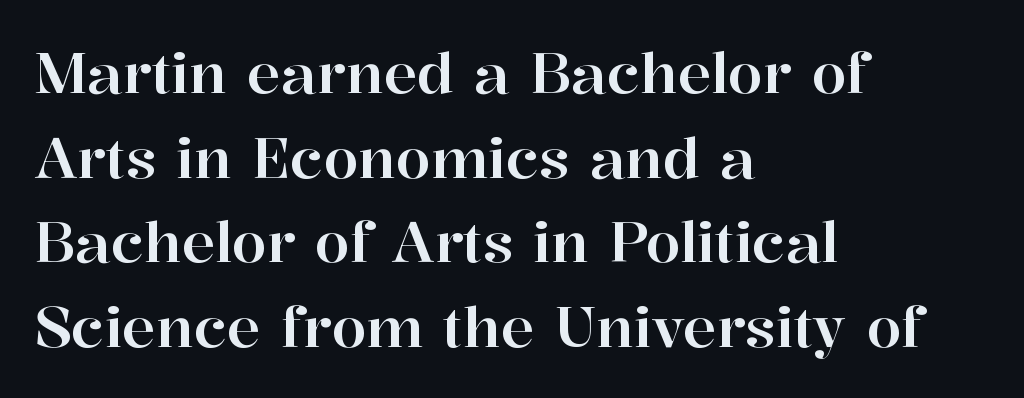
Q: Is the text italic (slanted)? A: No, it is upright.
Q: Is the typeface a serif or a sans-serif typeface? A: Serif.
Q: Is the text underlined? A: No.
Q: How is the paragraph aligned? A: Left-aligned.
Q: Is the spacing between letters normal or unusually wide? A: Normal.
Q: Is the spacing between lines tight, normal or loose? A: Normal.
Q: Width (condensed, normal, or wide)? A: Normal.
Q: Stroke contrast? A: High.
Q: x-height? A: Medium.
Q: Monospaced? A: No.
